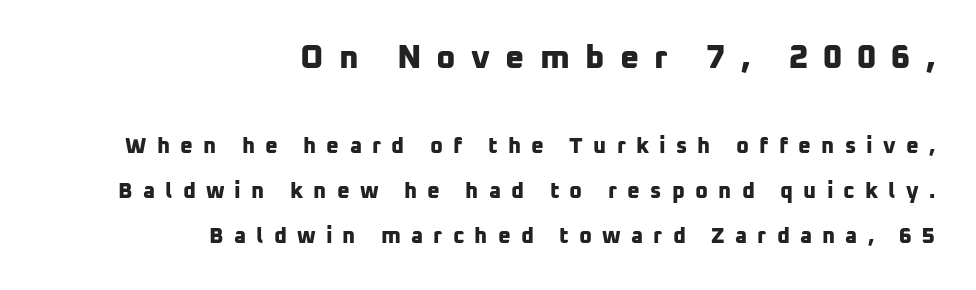
Q: Is the text bold? A: Yes.
Q: Is the typeface a serif or a sans-serif typeface? A: Sans-serif.
Q: Is the text underlined? A: No.
Q: How is the paragraph aligned? A: Right-aligned.
Q: Is the spacing between letters normal or unusually wide? A: Unusually wide.
Q: Is the spacing between lines tight, normal or loose? A: Loose.
Q: Which block of text is set in a larger size, the first (top) or the second (bottom)? A: The first (top) one.
Q: Width (condensed, normal, or wide)? A: Normal.
Q: Stroke contrast? A: Low.
Q: x-height? A: Medium.
Q: Monospaced? A: No.
